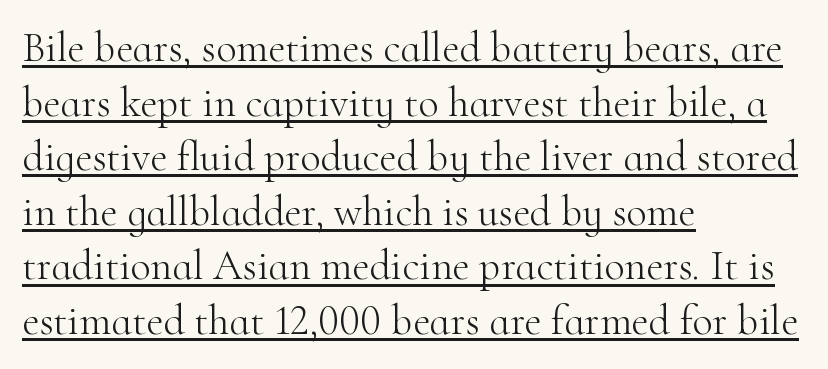
Q: Is the text bold? A: No.
Q: Is the text italic (slanted)? A: No, it is upright.
Q: Is the typeface a serif or a sans-serif typeface? A: Serif.
Q: Is the text underlined? A: Yes.
Q: How is the paragraph aligned? A: Left-aligned.
Q: Is the spacing between letters normal or unusually wide? A: Normal.
Q: Is the spacing between lines tight, normal or loose? A: Normal.
Q: Width (condensed, normal, or wide)? A: Normal.
Q: Stroke contrast? A: High.
Q: x-height? A: Small.
Q: Monospaced? A: No.
